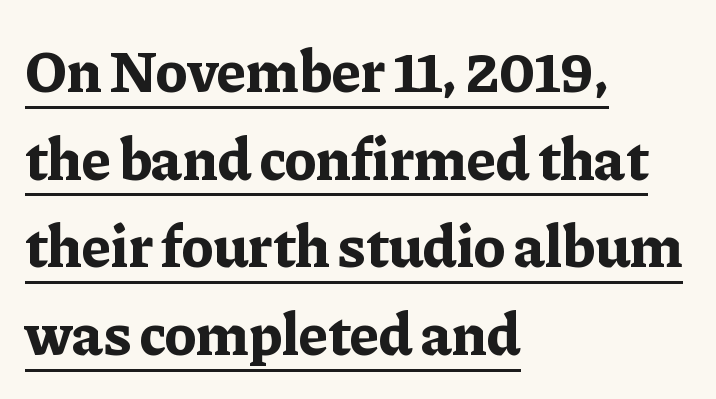
The image shows 60 px bold serif type, upright; set left-aligned, normal line spacing (1.46x), normal letter spacing, underlined; low stroke contrast and a medium x-height.
